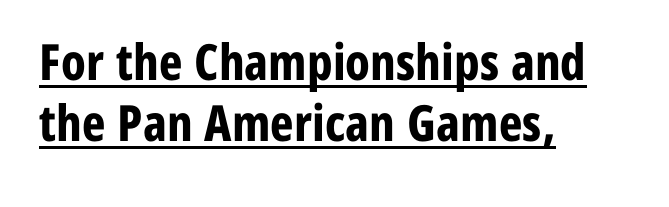
Q: Is the text bold? A: Yes.
Q: Is the text italic (slanted)? A: No, it is upright.
Q: Is the typeface a serif or a sans-serif typeface? A: Sans-serif.
Q: Is the text underlined? A: Yes.
Q: How is the paragraph aligned? A: Left-aligned.
Q: Is the spacing between letters normal or unusually wide? A: Normal.
Q: Width (condensed, normal, or wide)? A: Condensed.
Q: Stroke contrast? A: Low.
Q: x-height? A: Medium.
Q: Monospaced? A: No.
